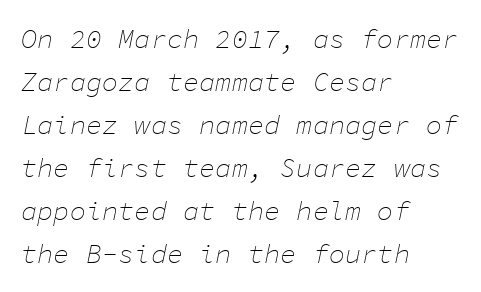
The image shows 27 px text type, italic (leaning right); set left-aligned, normal line spacing (1.59x), normal letter spacing, not underlined.
